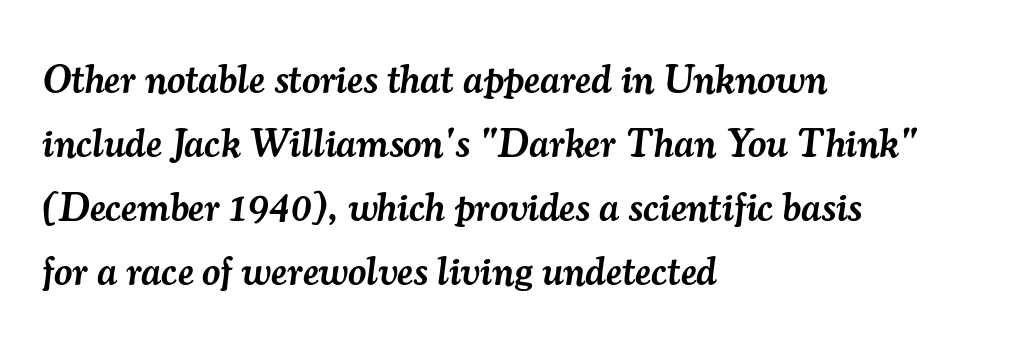
The image shows 40 px semibold serif type, italic (leaning right); set left-aligned, normal line spacing (1.6x), normal letter spacing, not underlined; medium stroke contrast and a small x-height.
